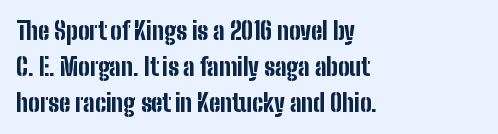
The image shows 24 px bold type, upright; set left-aligned, normal line spacing (1.5x), normal letter spacing, not underlined.
